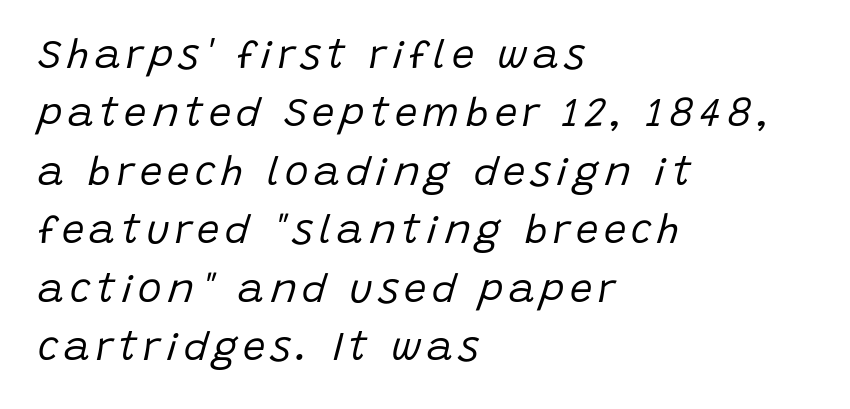
Q: Is the text bold? A: No.
Q: Is the text italic (slanted)? A: Yes, it leans right by about 15 degrees.
Q: Is the text underlined? A: No.
Q: How is the paragraph aligned? A: Left-aligned.
Q: Is the spacing between lines tight, normal or loose? A: Normal.
Q: Width (condensed, normal, or wide)? A: Normal.
Q: Stroke contrast? A: Low.
Q: x-height? A: Large.
Q: Monospaced? A: No.
